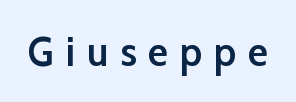
Q: Is the text bold? A: Semi-bold.
Q: Is the text italic (slanted)? A: No, it is upright.
Q: Is the typeface a serif or a sans-serif typeface? A: Sans-serif.
Q: Is the text underlined? A: No.
Q: Is the spacing between letters normal or unusually wide? A: Unusually wide.
Q: Width (condensed, normal, or wide)? A: Normal.
Q: Stroke contrast? A: Low.
Q: x-height? A: Medium.
Q: Monospaced? A: No.
